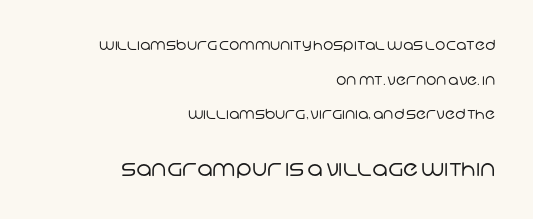
{"bold": "no", "underline": "no", "align": "right", "line_spacing": "loose", "line_spacing_ratio": 2.47, "letter_spacing": "normal", "letter_spacing_em": 0.0, "larger_block": "second", "size_ratio": 1.5, "glyph_px": 21}
